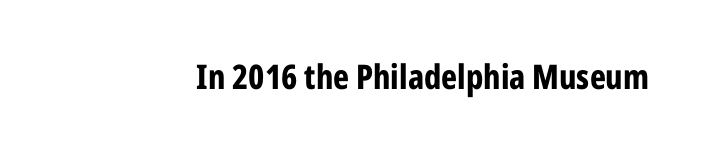
Q: Is the text bold? A: Yes.
Q: Is the text italic (slanted)? A: No, it is upright.
Q: Is the typeface a serif or a sans-serif typeface? A: Sans-serif.
Q: Is the text underlined? A: No.
Q: Is the spacing between letters normal or unusually wide? A: Normal.
Q: Width (condensed, normal, or wide)? A: Condensed.
Q: Stroke contrast? A: Low.
Q: x-height? A: Medium.
Q: Monospaced? A: No.
